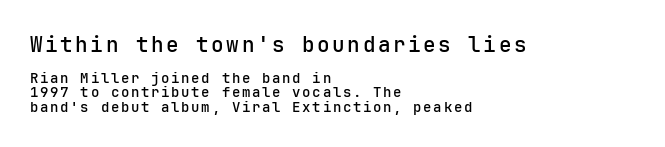
{"italic": "no", "bold": "semi", "underline": "no", "align": "left", "line_spacing": "tight", "line_spacing_ratio": 1.02, "larger_block": "first", "size_ratio": 1.5, "glyph_px": 21}
